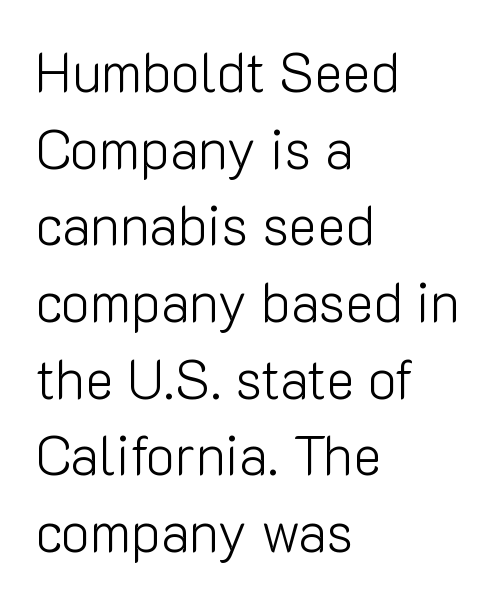
Q: Is the text bold? A: No.
Q: Is the text italic (slanted)? A: No, it is upright.
Q: Is the typeface a serif or a sans-serif typeface? A: Sans-serif.
Q: Is the text underlined? A: No.
Q: How is the paragraph aligned? A: Left-aligned.
Q: Is the spacing between letters normal or unusually wide? A: Normal.
Q: Is the spacing between lines tight, normal or loose? A: Normal.
Q: Width (condensed, normal, or wide)? A: Normal.
Q: Stroke contrast? A: Low.
Q: x-height? A: Medium.
Q: Monospaced? A: No.
